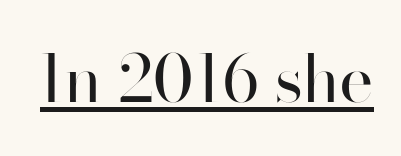
{"serif": "no", "italic": "no", "bold": "no", "weight": "regular", "width": "normal", "stroke_contrast": "high", "x_height": "small", "monospaced": "no", "underline": "yes", "letter_spacing": "normal", "letter_spacing_em": 0.0, "glyph_px": 65}
